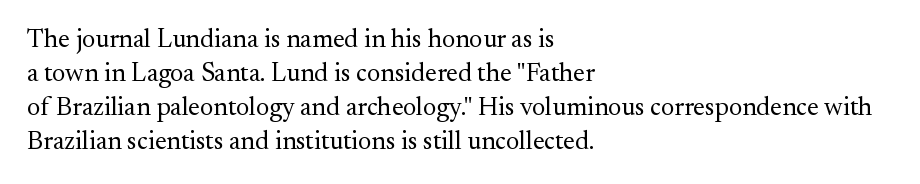
{"italic": "no", "bold": "no", "underline": "no", "align": "left", "line_spacing": "normal", "line_spacing_ratio": 1.31, "letter_spacing": "normal", "letter_spacing_em": 0.0, "glyph_px": 26}
